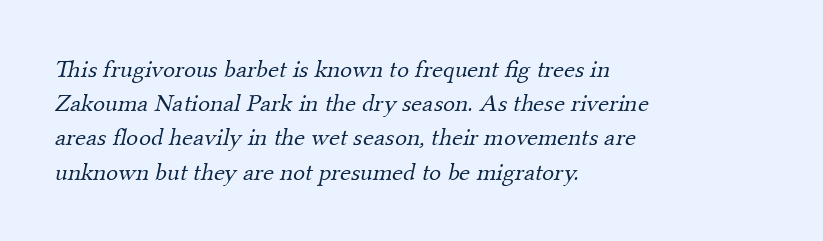
Q: Is the text bold? A: No.
Q: Is the text underlined? A: No.
Q: How is the paragraph aligned? A: Left-aligned.
Q: Is the spacing between letters normal or unusually wide? A: Normal.
Q: Is the spacing between lines tight, normal or loose? A: Normal.
